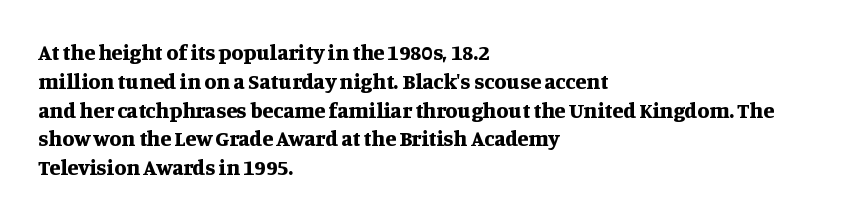
The image shows 22 px bold type, upright; set left-aligned, normal line spacing (1.31x), normal letter spacing, not underlined.
